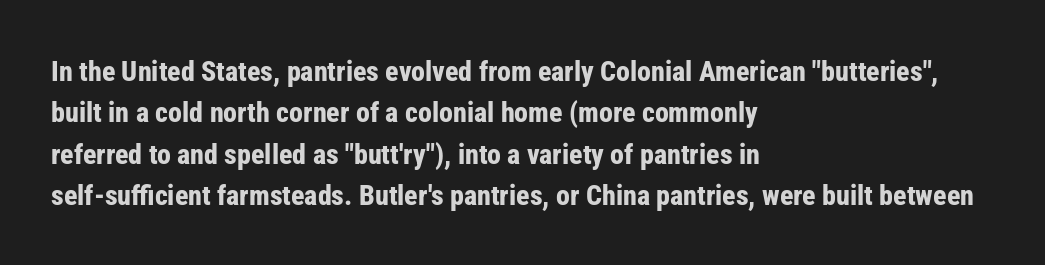
Q: Is the text bold? A: Yes.
Q: Is the text italic (slanted)? A: No, it is upright.
Q: Is the typeface a serif or a sans-serif typeface? A: Sans-serif.
Q: Is the text underlined? A: No.
Q: How is the paragraph aligned? A: Left-aligned.
Q: Is the spacing between letters normal or unusually wide? A: Normal.
Q: Is the spacing between lines tight, normal or loose? A: Normal.
Q: Width (condensed, normal, or wide)? A: Condensed.
Q: Stroke contrast? A: Low.
Q: x-height? A: Medium.
Q: Monospaced? A: No.
